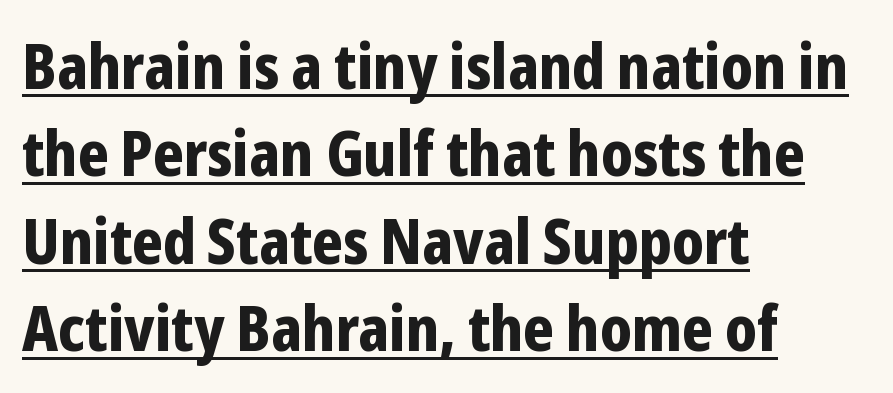
The image shows 62 px bold, condensed sans-serif type, upright; set left-aligned, normal line spacing (1.41x), normal letter spacing, underlined; low stroke contrast and a medium x-height.
